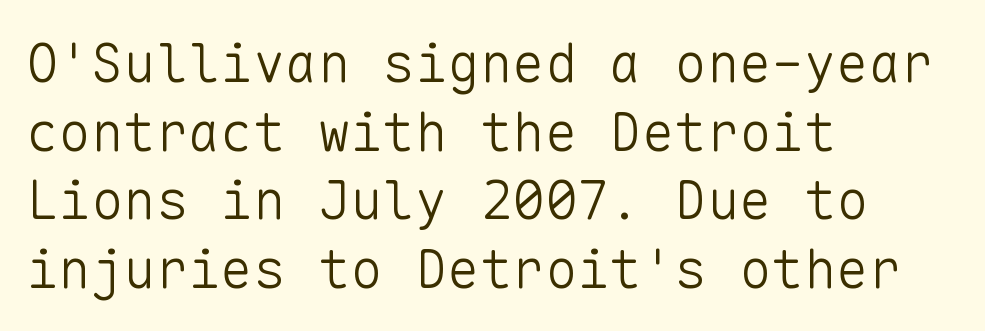
The type family on display is of the sans-serif kind. The rag falls on the right side of this text block. Tracking here is standard; glyphs follow each other at the usual distance. No letter is thick-stroked: the sample isn't bold.
